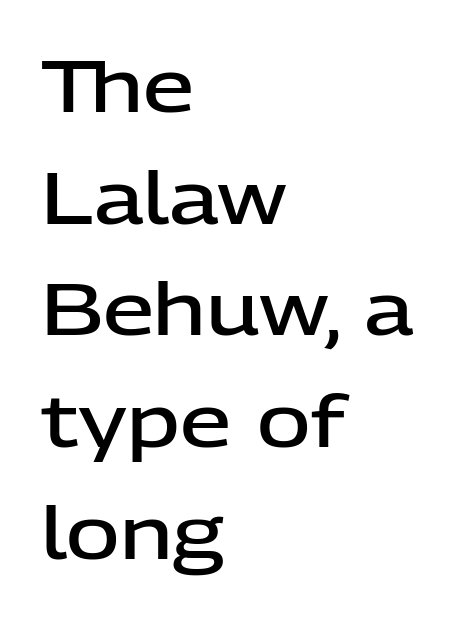
Is this a fixed-width face? No — the glyphs have proportional, varying widths. Reading down the block, your eye returns to a fixed left position each line. Weight check: semibold — heavier than regular, not quite bold. Quick note: interline space is typical. The face used here is rendered with its standard letterfit. Each row of text sits above clean, open space.
